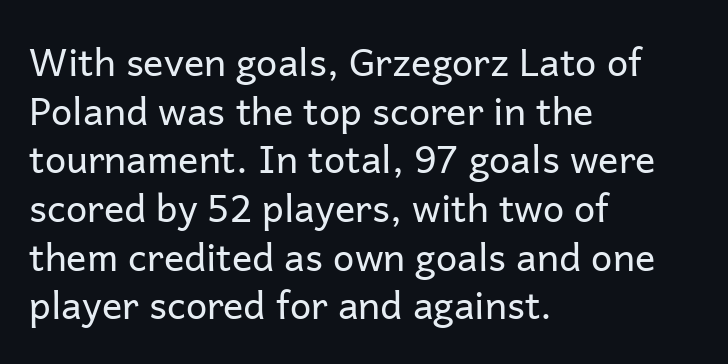
A student would call this left alignment; a typographer would say flush left, rag right. Lines of text with bare space underneath. The font family rendered here belongs to the sans-serif group. Looks like regular typesetting: each glyph gets only the width it needs.
